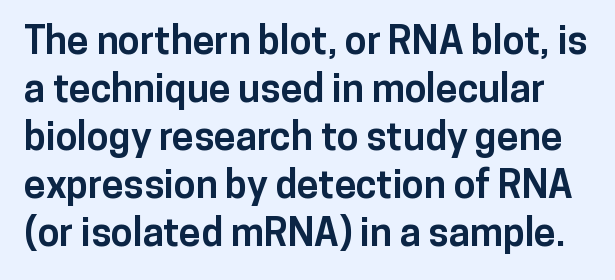
Spacing between characters is what you'd get straight out of the box. Is the type bold? Yes — the strokes are clearly thick and heavy. Observe the absence of serifs on each vertical stroke in this sample. Descenders hang freely into open space. Spacing verdict: proportional, widths tailored to each character.
